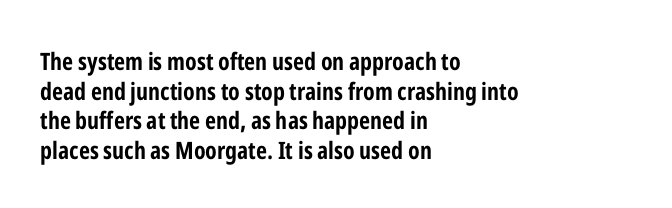
The image shows 24 px bold type, upright; set left-aligned, line spacing 1.23x, normal letter spacing, not underlined.
